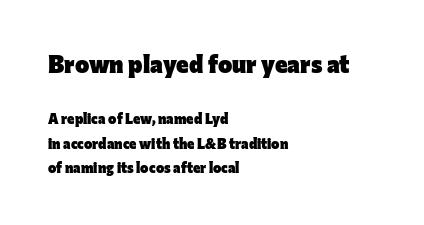
Q: Is the text bold? A: Yes.
Q: Is the text italic (slanted)? A: No, it is upright.
Q: Is the text underlined? A: No.
Q: How is the paragraph aligned? A: Left-aligned.
Q: Is the spacing between letters normal or unusually wide? A: Normal.
Q: Which block of text is set in a larger size, the first (top) or the second (bottom)? A: The first (top) one.
